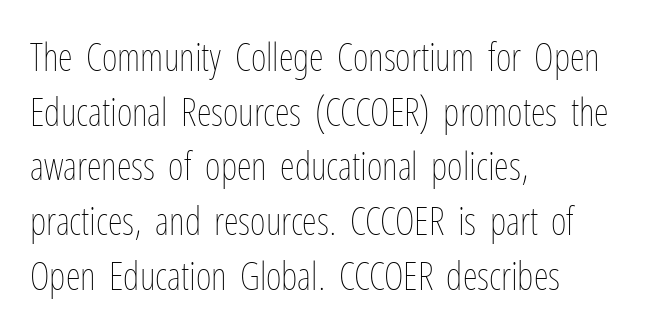
Q: Is the text bold? A: No.
Q: Is the text italic (slanted)? A: No, it is upright.
Q: Is the text underlined? A: No.
Q: How is the paragraph aligned? A: Left-aligned.
Q: Is the spacing between letters normal or unusually wide? A: Normal.
Q: Is the spacing between lines tight, normal or loose? A: Normal.
Q: Width (condensed, normal, or wide)? A: Condensed.
Q: Stroke contrast? A: Low.
Q: x-height? A: Medium.
Q: Monospaced? A: No.
